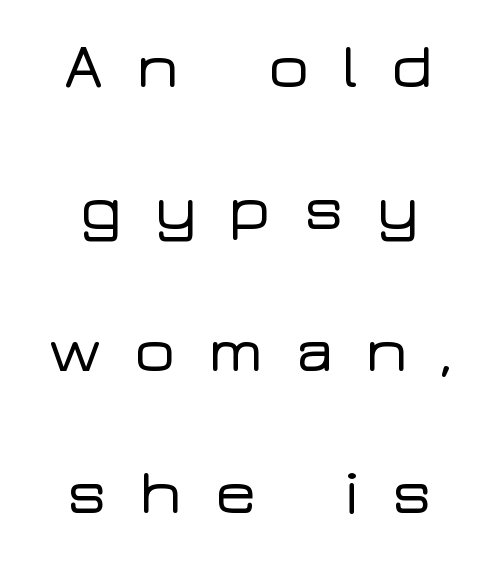
{"serif": "no", "italic": "no", "width": "wide", "stroke_contrast": "low", "x_height": "medium", "monospaced": "no", "underline": "no", "line_spacing": "loose", "line_spacing_ratio": 2.22, "letter_spacing": "wide", "letter_spacing_em": 0.48, "glyph_px": 64}
